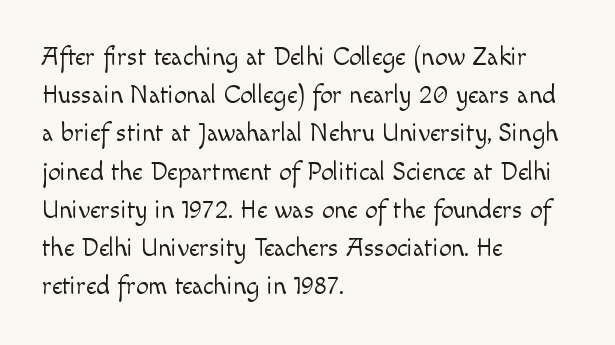
The image shows 25 px text type, upright; set left-aligned, normal line spacing (1.53x), normal letter spacing, not underlined.
